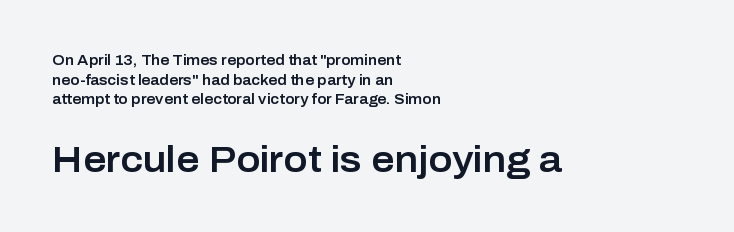
Q: Is the text italic (slanted)? A: No, it is upright.
Q: Is the typeface a serif or a sans-serif typeface? A: Sans-serif.
Q: Is the text underlined? A: No.
Q: How is the paragraph aligned? A: Left-aligned.
Q: Is the spacing between letters normal or unusually wide? A: Normal.
Q: Is the spacing between lines tight, normal or loose? A: Normal.
Q: Which block of text is set in a larger size, the first (top) or the second (bottom)? A: The second (bottom) one.
Q: Width (condensed, normal, or wide)? A: Normal.
Q: Stroke contrast? A: Low.
Q: x-height? A: Medium.
Q: Monospaced? A: No.
